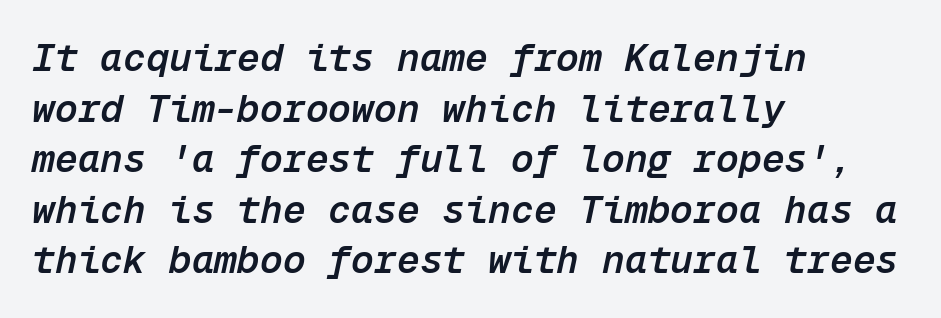
{"italic": "yes", "lean": "right", "slant_degrees": 12, "bold": "semi", "weight": "semibold", "width": "normal", "stroke_contrast": "low", "x_height": "medium", "monospaced": "yes", "underline": "no", "align": "left", "line_spacing": "normal", "line_spacing_ratio": 1.33, "letter_spacing": "normal", "letter_spacing_em": 0.0, "glyph_px": 38}
